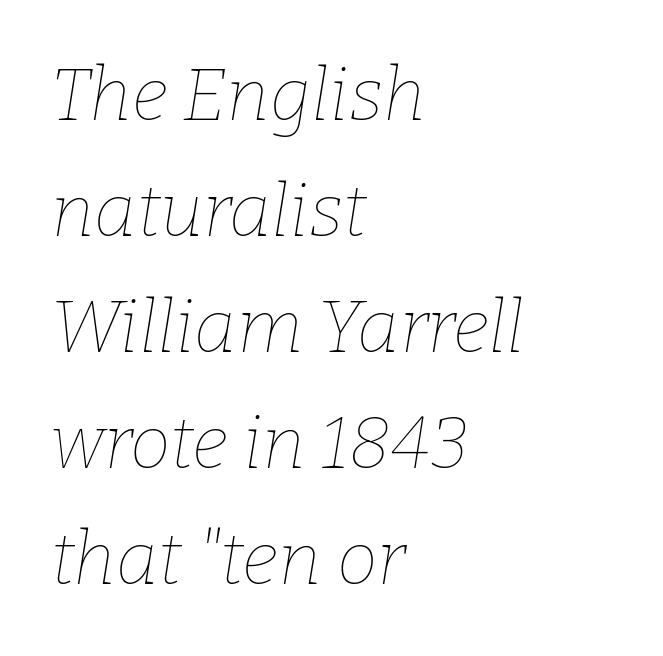
The image shows 73 px thin type, italic (leaning right); set left-aligned, normal line spacing (1.59x), normal letter spacing, not underlined; low stroke contrast and a medium x-height.
